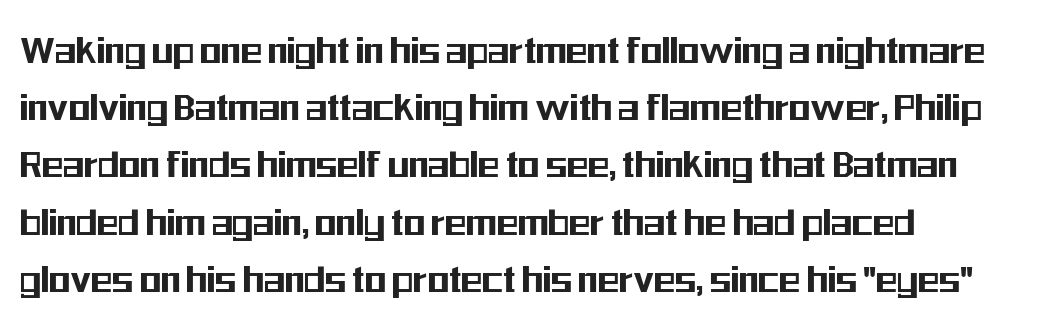
The image shows 44 px condensed sans-serif type, upright; set left-aligned, normal line spacing (1.3x), normal letter spacing, not underlined; medium stroke contrast and a medium x-height.
